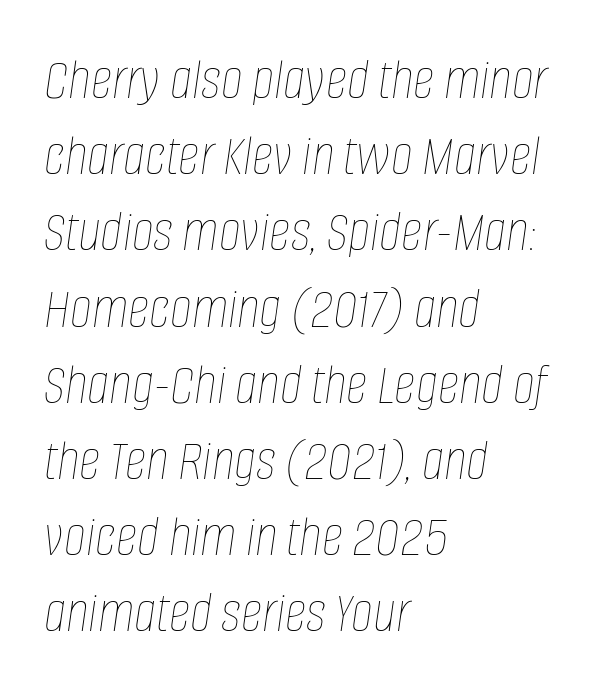
{"italic": "yes", "lean": "right", "slant_degrees": 8, "bold": "no", "weight": "thin", "width": "condensed", "stroke_contrast": "low", "x_height": "large", "monospaced": "no", "underline": "no", "align": "left", "line_spacing": "normal", "line_spacing_ratio": 1.27, "letter_spacing": "normal", "letter_spacing_em": 0.0, "glyph_px": 60}
